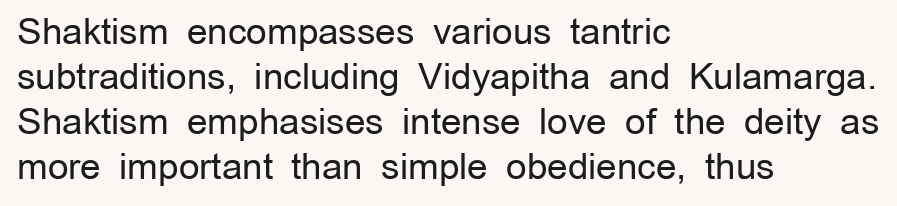
Q: Is the text bold? A: No.
Q: Is the text italic (slanted)? A: No, it is upright.
Q: Is the typeface a serif or a sans-serif typeface? A: Sans-serif.
Q: Is the text underlined? A: No.
Q: How is the paragraph aligned? A: Left-aligned.
Q: Is the spacing between letters normal or unusually wide? A: Normal.
Q: Is the spacing between lines tight, normal or loose? A: Normal.
Q: Width (condensed, normal, or wide)? A: Normal.
Q: Stroke contrast? A: Low.
Q: x-height? A: Medium.
Q: Monospaced? A: No.
